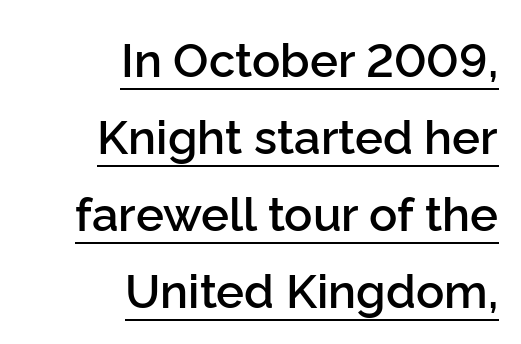
Strokes here are thickened, but only to semibold level. Does the leading feel generous? No, just average. Reading down the block, your eye finds every line finishing at a fixed right position. Think of a printed novel: that variable character pitch is what you see here. The letters sit at their default tracking, neither squeezed nor spread.
